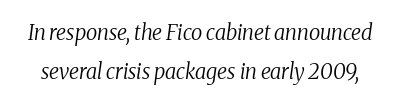
The image shows 21 px text type, italic (leaning right); set line spacing 1.88x, normal letter spacing, not underlined.
